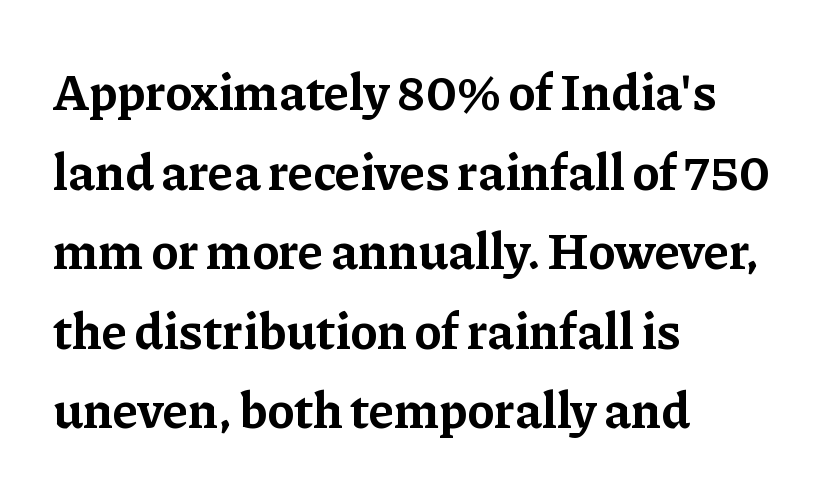
The image shows 51 px bold serif type, upright; set left-aligned, normal line spacing (1.56x), normal letter spacing, not underlined; low stroke contrast and a medium x-height.
